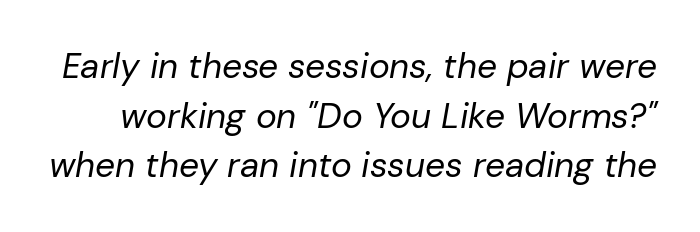
{"italic": "yes", "lean": "right", "slant_degrees": 10, "bold": "no", "weight": "regular", "width": "normal", "stroke_contrast": "low", "x_height": "medium", "monospaced": "no", "underline": "no", "line_spacing": "normal", "line_spacing_ratio": 1.42, "letter_spacing": "normal", "letter_spacing_em": 0.0, "glyph_px": 35}
